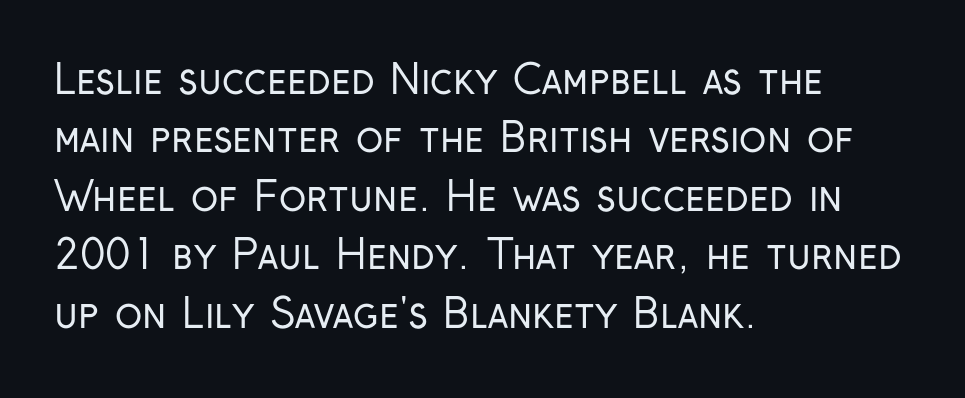
Q: Is the text bold? A: No.
Q: Is the text italic (slanted)? A: No, it is upright.
Q: Is the typeface a serif or a sans-serif typeface? A: Sans-serif.
Q: Is the text underlined? A: No.
Q: How is the paragraph aligned? A: Left-aligned.
Q: Is the spacing between letters normal or unusually wide? A: Normal.
Q: Is the spacing between lines tight, normal or loose? A: Normal.
Q: Width (condensed, normal, or wide)? A: Condensed.
Q: Stroke contrast? A: Low.
Q: x-height? A: Medium.
Q: Monospaced? A: No.
